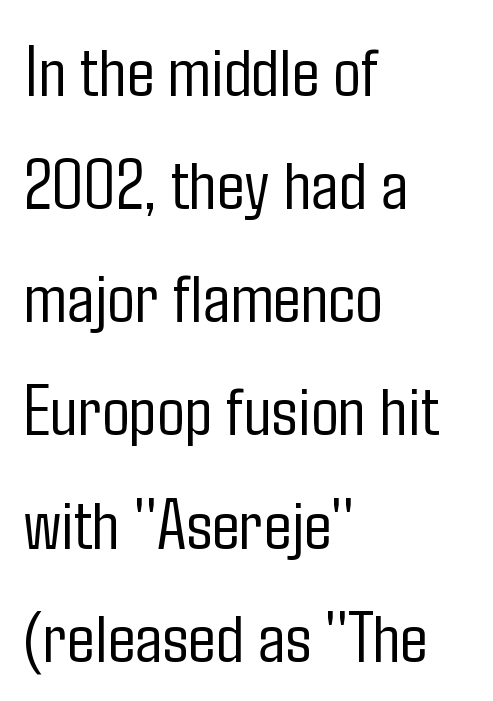
This sample keeps an unexceptional amount of space between lines. Horizontal alignment here is leftward, the default for most running prose. Proportional: the letters do not fall into vertical columns. I'd call this a sans setting — the letters go barefoot.
